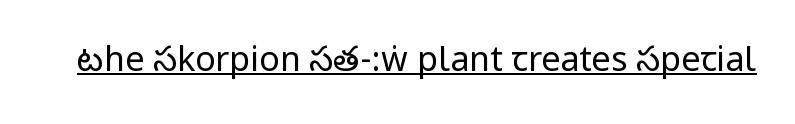
Q: Is the text bold? A: No.
Q: Is the text italic (slanted)? A: No, it is upright.
Q: Is the typeface a serif or a sans-serif typeface? A: Sans-serif.
Q: Is the text underlined? A: Yes.
Q: Is the spacing between letters normal or unusually wide? A: Normal.
Q: Width (condensed, normal, or wide)? A: Condensed.
Q: Stroke contrast? A: Low.
